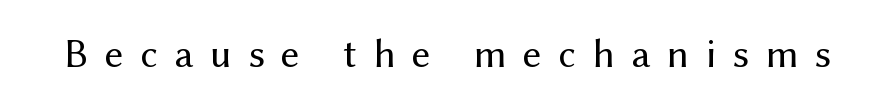
{"serif": "no", "italic": "no", "bold": "no", "weight": "regular", "width": "normal", "stroke_contrast": "medium", "x_height": "medium", "monospaced": "no", "underline": "no", "letter_spacing": "wide", "letter_spacing_em": 0.4, "glyph_px": 41}
